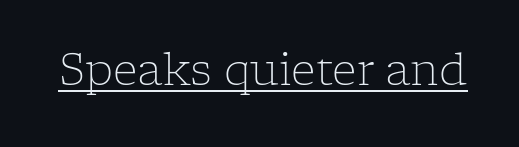
The image shows 43 px light serif type, upright; set normal letter spacing, underlined; low stroke contrast and a medium x-height.
